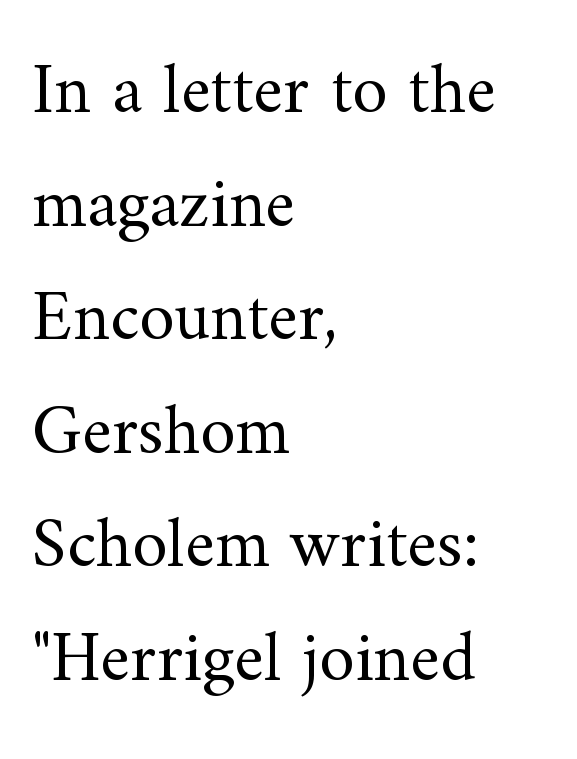
{"serif": "yes", "italic": "no", "bold": "no", "weight": "regular", "width": "normal", "stroke_contrast": "medium", "x_height": "small", "monospaced": "no", "underline": "no", "align": "left", "line_spacing": "normal", "line_spacing_ratio": 1.6, "letter_spacing": "normal", "letter_spacing_em": 0.0, "glyph_px": 71}
